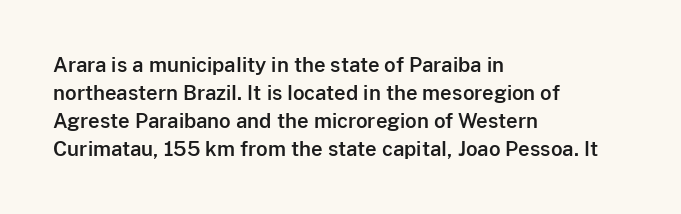
Ordinary non-slanted type is in use. Type without underlining. A typesetter would call this zero additional tracking. Horizontally, the lines are justified to the leading edge only. Honestly, the row spacing looks completely unremarkable.
